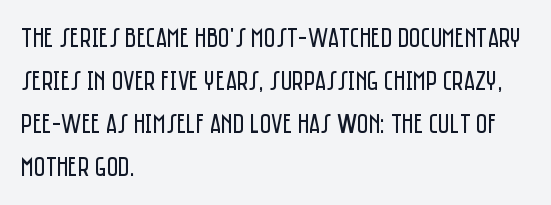
{"serif": "no", "italic": "no", "bold": "no", "weight": "regular", "width": "condensed", "stroke_contrast": "low", "x_height": "large", "monospaced": "no", "underline": "no", "align": "left", "line_spacing": "normal", "line_spacing_ratio": 1.54, "letter_spacing": "normal", "letter_spacing_em": 0.0, "glyph_px": 28}
